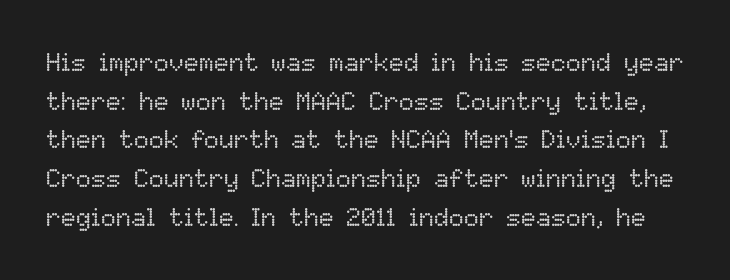
{"italic": "no", "bold": "no", "underline": "no", "line_spacing": "normal", "line_spacing_ratio": 1.55, "letter_spacing": "normal", "letter_spacing_em": 0.0, "glyph_px": 25}
